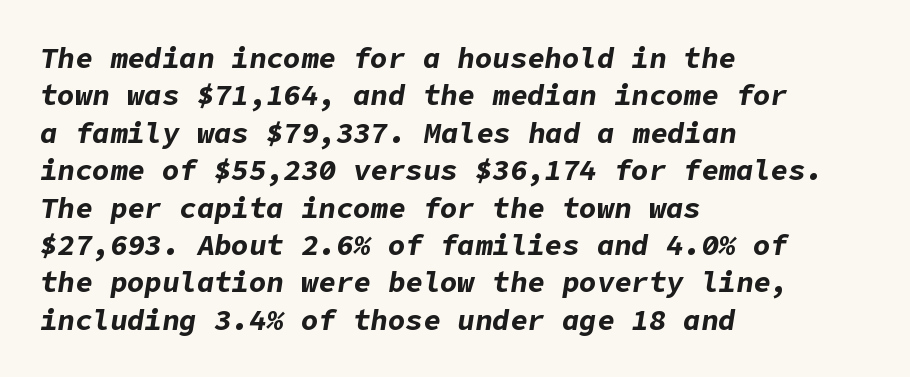
{"italic": "yes", "lean": "right", "slant_degrees": 9, "bold": "yes", "weight": "bold", "width": "normal", "stroke_contrast": "low", "x_height": "medium", "underline": "no", "align": "left", "line_spacing": "normal", "line_spacing_ratio": 1.29, "letter_spacing": "normal", "letter_spacing_em": 0.0, "glyph_px": 29}
